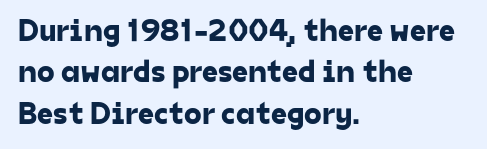
Q: Is the typeface a serif or a sans-serif typeface? A: Sans-serif.
Q: Is the text underlined? A: No.
Q: How is the paragraph aligned? A: Left-aligned.
Q: Is the spacing between letters normal or unusually wide? A: Normal.
Q: Is the spacing between lines tight, normal or loose? A: Normal.
Q: Width (condensed, normal, or wide)? A: Normal.
Q: Stroke contrast? A: Low.
Q: x-height? A: Medium.
Q: Monospaced? A: No.
